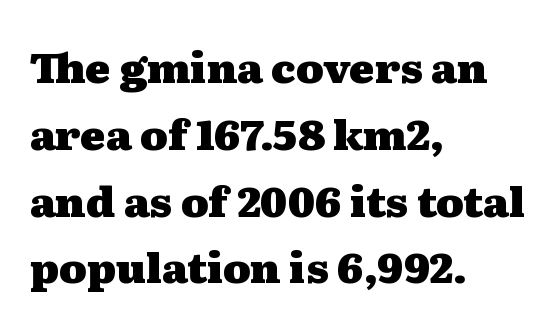
Q: Is the text bold? A: Yes.
Q: Is the text italic (slanted)? A: No, it is upright.
Q: Is the typeface a serif or a sans-serif typeface? A: Serif.
Q: Is the text underlined? A: No.
Q: How is the paragraph aligned? A: Left-aligned.
Q: Is the spacing between letters normal or unusually wide? A: Normal.
Q: Is the spacing between lines tight, normal or loose? A: Normal.
Q: Width (condensed, normal, or wide)? A: Wide.
Q: Stroke contrast? A: Medium.
Q: x-height? A: Medium.
Q: Monospaced? A: No.
